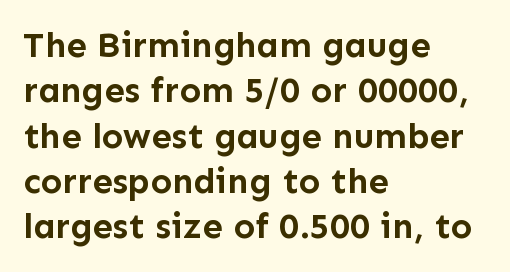
Q: Is the text bold? A: Yes.
Q: Is the text italic (slanted)? A: No, it is upright.
Q: Is the typeface a serif or a sans-serif typeface? A: Sans-serif.
Q: Is the text underlined? A: No.
Q: How is the paragraph aligned? A: Left-aligned.
Q: Is the spacing between letters normal or unusually wide? A: Normal.
Q: Is the spacing between lines tight, normal or loose? A: Normal.
Q: Width (condensed, normal, or wide)? A: Normal.
Q: Stroke contrast? A: Low.
Q: x-height? A: Medium.
Q: Monospaced? A: No.
